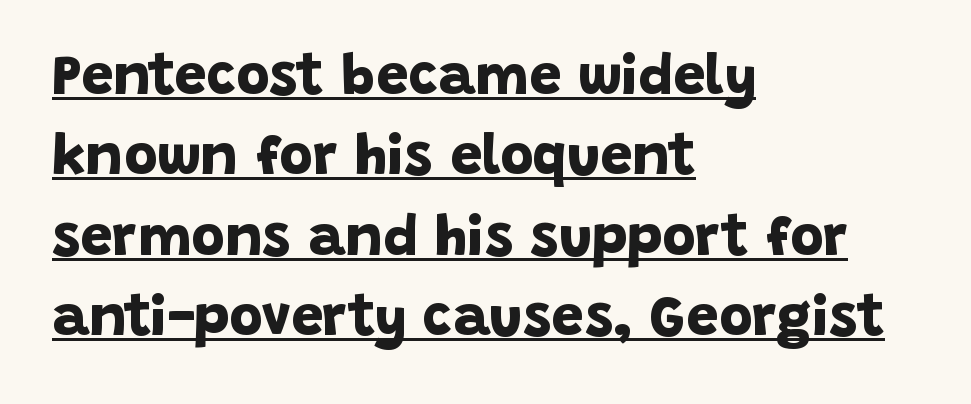
{"serif": "no", "bold": "yes", "weight": "bold", "width": "normal", "stroke_contrast": "low", "x_height": "large", "monospaced": "no", "underline": "yes", "align": "left", "line_spacing": "normal", "line_spacing_ratio": 1.41, "letter_spacing": "normal", "letter_spacing_em": 0.0, "glyph_px": 57}
